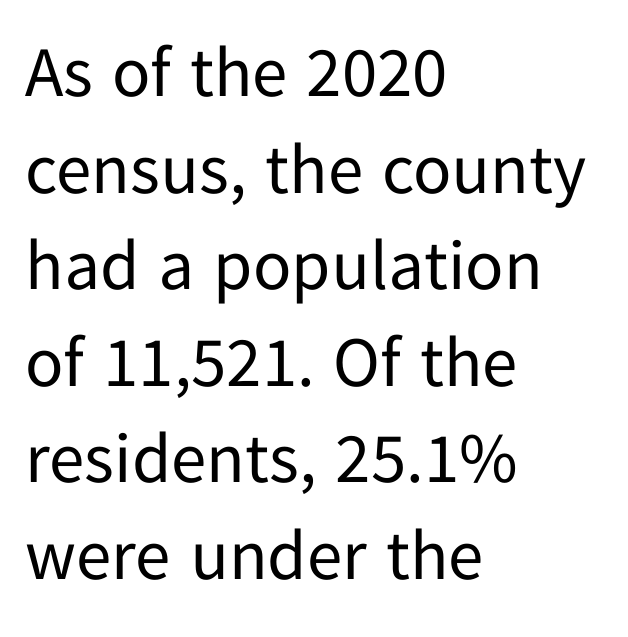
{"serif": "no", "italic": "no", "bold": "no", "weight": "regular", "width": "normal", "stroke_contrast": "low", "x_height": "medium", "monospaced": "no", "underline": "no", "align": "left", "line_spacing": "normal", "line_spacing_ratio": 1.36, "letter_spacing": "normal", "letter_spacing_em": 0.0, "glyph_px": 71}
